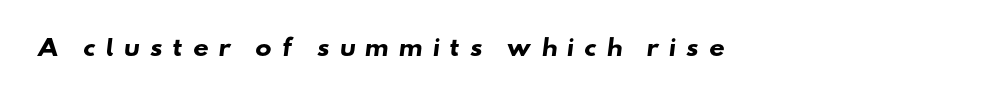
Set as a true bold cut, around the 700 mark. The zone under the glyphs is completely vacant. The tracking reads as deliberately expanded to a designer's eye.
